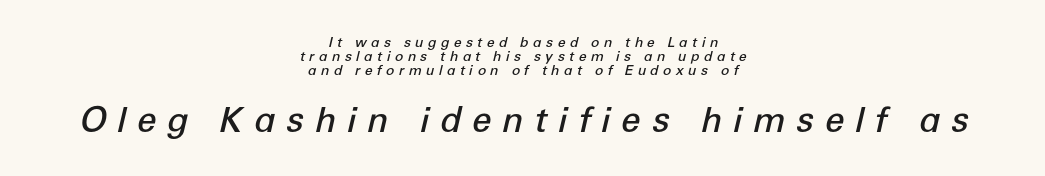
The text block is weighted toward neither margin, spreading evenly from the middle. The characters look somewhat weighty, a semibold short of true bold. Vertical spacing — tight. The face used here is proportionally spaced, like ordinary book or web type.
